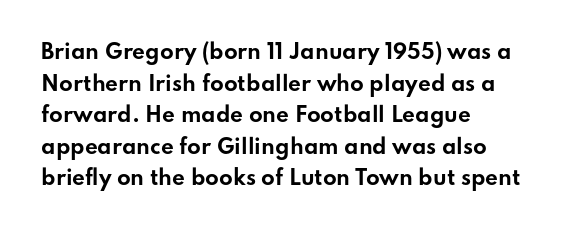
If you drew a line through each stem, it would be perfectly vertical. Nobody drew a line under any word here. A full-strength bold gives these letters their thick strokes. Honestly, the letter spacing is just normal — you wouldn't notice it. Left-aligned paragraph, ragged on the right.
